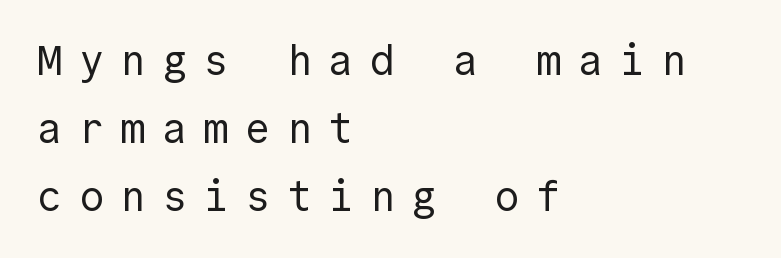
Q: Is the text bold? A: No.
Q: Is the text italic (slanted)? A: No, it is upright.
Q: Is the typeface a serif or a sans-serif typeface? A: Sans-serif.
Q: Is the text underlined? A: No.
Q: How is the paragraph aligned? A: Left-aligned.
Q: Is the spacing between letters normal or unusually wide? A: Unusually wide.
Q: Is the spacing between lines tight, normal or loose? A: Normal.
Q: Width (condensed, normal, or wide)? A: Normal.
Q: x-height? A: Medium.
